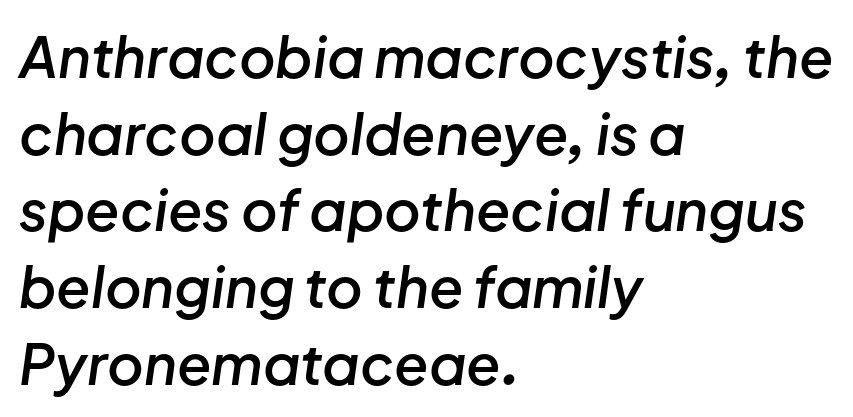
Q: Is the text bold? A: Semi-bold.
Q: Is the text italic (slanted)? A: Yes, it leans right by about 8 degrees.
Q: Is the text underlined? A: No.
Q: How is the paragraph aligned? A: Left-aligned.
Q: Is the spacing between letters normal or unusually wide? A: Normal.
Q: Is the spacing between lines tight, normal or loose? A: Normal.
Q: Width (condensed, normal, or wide)? A: Normal.
Q: Stroke contrast? A: Low.
Q: x-height? A: Medium.
Q: Monospaced? A: No.
